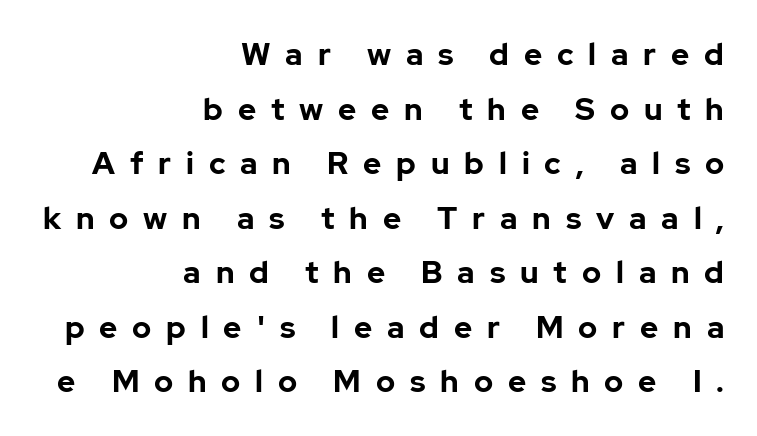
The image shows 31 px bold sans-serif type, upright; set right-aligned, line spacing 1.76x, unusually wide letter spacing (+0.48 em), not underlined; low stroke contrast and a medium x-height.
